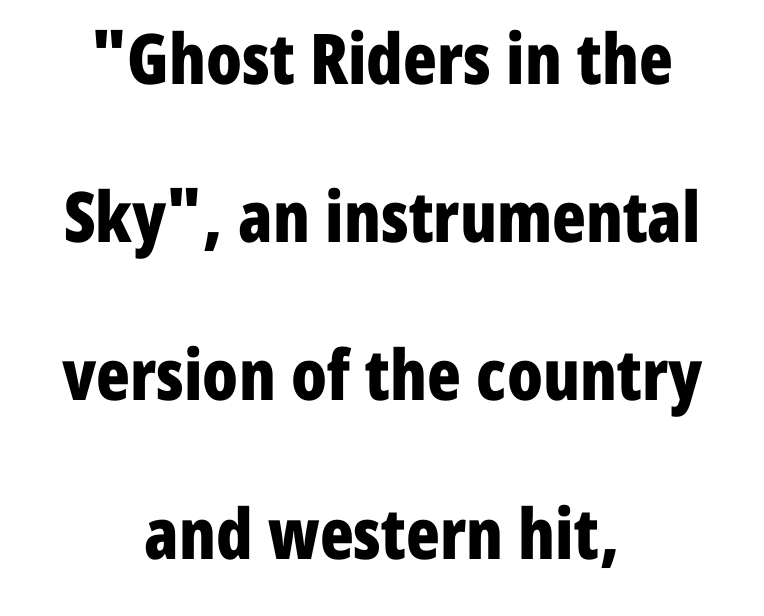
Q: Is the text bold? A: Yes.
Q: Is the text italic (slanted)? A: No, it is upright.
Q: Is the typeface a serif or a sans-serif typeface? A: Sans-serif.
Q: Is the text underlined? A: No.
Q: How is the paragraph aligned? A: Centered.
Q: Is the spacing between letters normal or unusually wide? A: Normal.
Q: Is the spacing between lines tight, normal or loose? A: Loose.
Q: Width (condensed, normal, or wide)? A: Condensed.
Q: Stroke contrast? A: Low.
Q: x-height? A: Medium.
Q: Monospaced? A: No.
